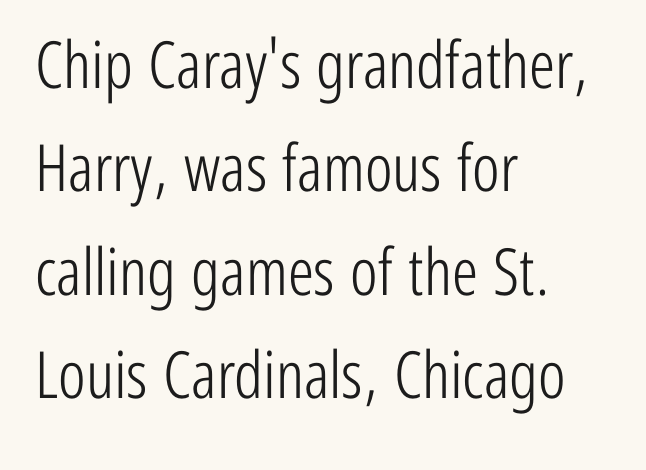
{"serif": "no", "italic": "no", "bold": "no", "weight": "light", "width": "condensed", "stroke_contrast": "low", "x_height": "medium", "monospaced": "no", "underline": "no", "align": "left", "line_spacing": "normal", "line_spacing_ratio": 1.59, "letter_spacing": "normal", "letter_spacing_em": 0.0, "glyph_px": 65}
